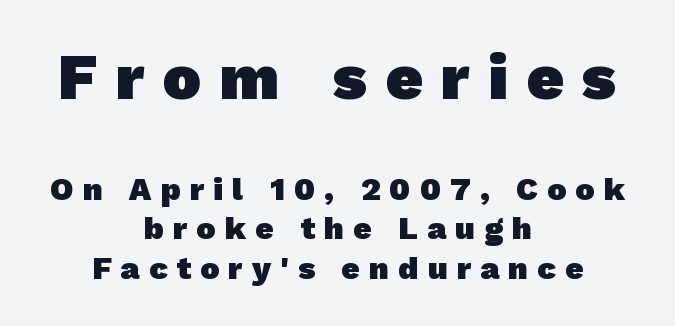
{"serif": "no", "bold": "yes", "weight": "heavy", "width": "normal", "stroke_contrast": "low", "x_height": "medium", "monospaced": "no", "underline": "no", "align": "center", "line_spacing_ratio": 1.24, "letter_spacing": "wide", "letter_spacing_em": 0.29, "larger_block": "first", "size_ratio": 2.0, "glyph_px": 64}
